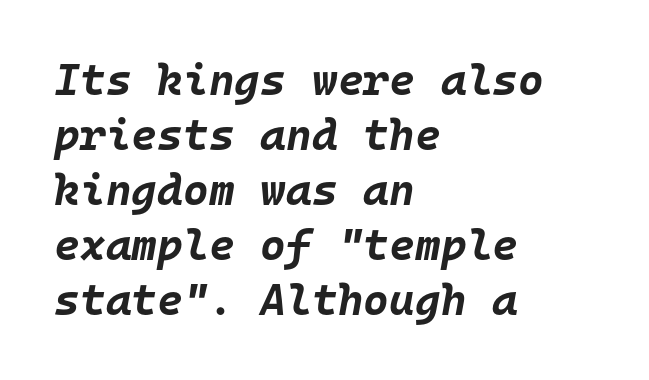
The image shows 44 px bold type, italic (leaning right), monospaced; set left-aligned, normal line spacing (1.25x), normal letter spacing, not underlined; low stroke contrast and a large x-height.
